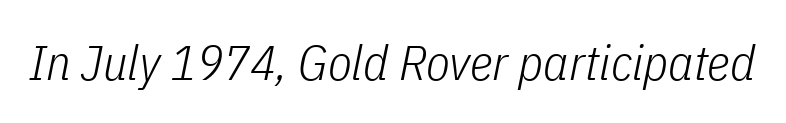
Anything drawn beneath the words? Only blank space. The face used here is proportionally spaced, like ordinary book or web type. Spacing between characters is what you'd get straight out of the box. If you drew a line through each stem, it would be angled.
